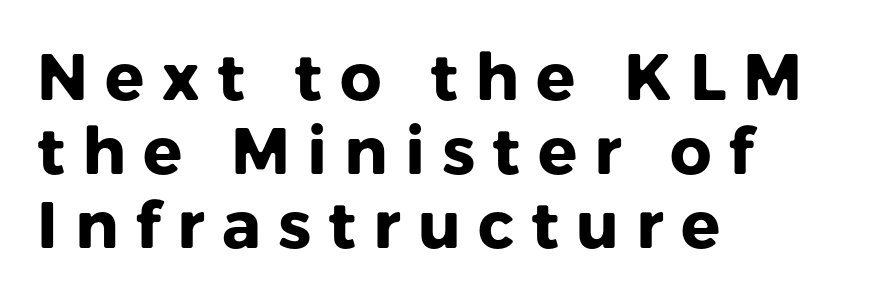
The paragraph has a hard left edge and a soft right edge. Rendered with straight, roman letterforms. Here the designer chose a conventional face with non-uniform glyph widths. These words are printed bold, with thick strokes throughout. These lines are composed in type without serifs.
